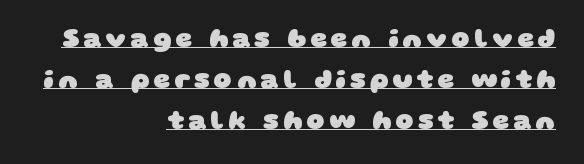
{"bold": "yes", "underline": "yes", "align": "right", "line_spacing": "normal", "line_spacing_ratio": 1.57, "glyph_px": 26}
